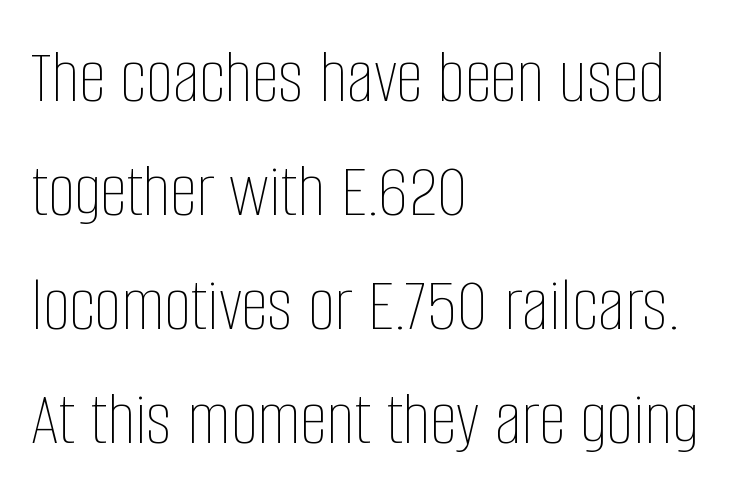
{"italic": "no", "bold": "no", "weight": "thin", "width": "condensed", "stroke_contrast": "low", "x_height": "large", "monospaced": "no", "underline": "no", "align": "left", "line_spacing": "normal", "line_spacing_ratio": 1.48, "letter_spacing": "normal", "letter_spacing_em": 0.0, "glyph_px": 77}
